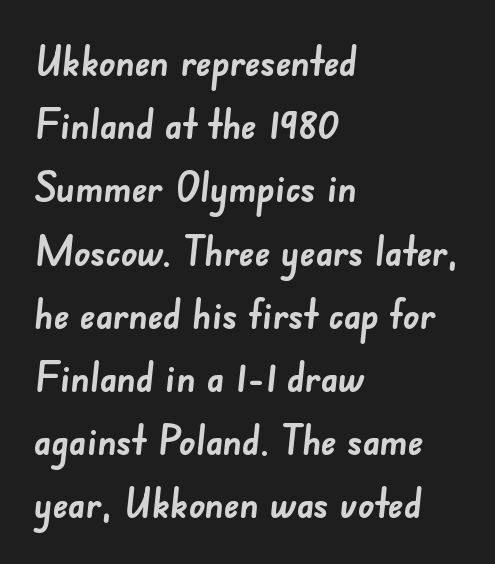
Q: Is the text bold? A: Yes.
Q: Is the typeface a serif or a sans-serif typeface? A: Sans-serif.
Q: Is the text underlined? A: No.
Q: How is the paragraph aligned? A: Left-aligned.
Q: Is the spacing between letters normal or unusually wide? A: Normal.
Q: Is the spacing between lines tight, normal or loose? A: Normal.
Q: Width (condensed, normal, or wide)? A: Normal.
Q: Stroke contrast? A: Low.
Q: x-height? A: Small.
Q: Monospaced? A: No.
